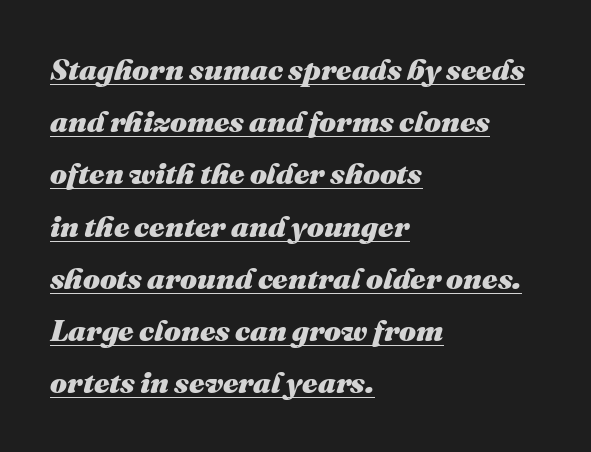
The horizontal fit of the characters is conventional and even. Every row of glyphs begins at an identical x-position on the left. Spacing verdict: proportional, widths tailored to each character. You can tell it's italic because the verticals aren't actually vertical. A continuous stroke trails under the words, as in a hyperlink.
